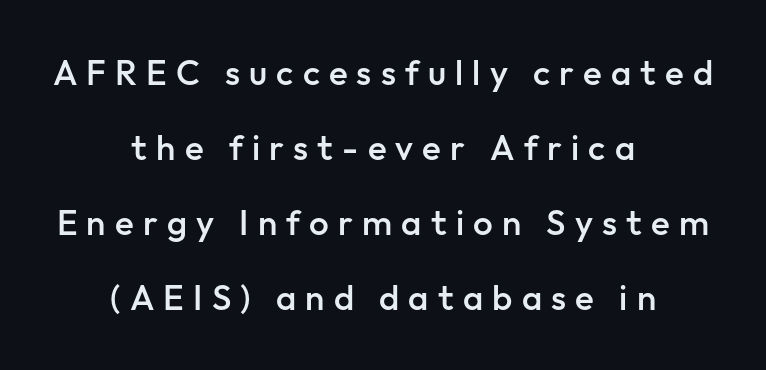
The image shows 35 px semibold sans-serif type, upright; set centered, loose line spacing (2.14x), unusually wide letter spacing (+0.26 em), not underlined; low stroke contrast and a medium x-height.
